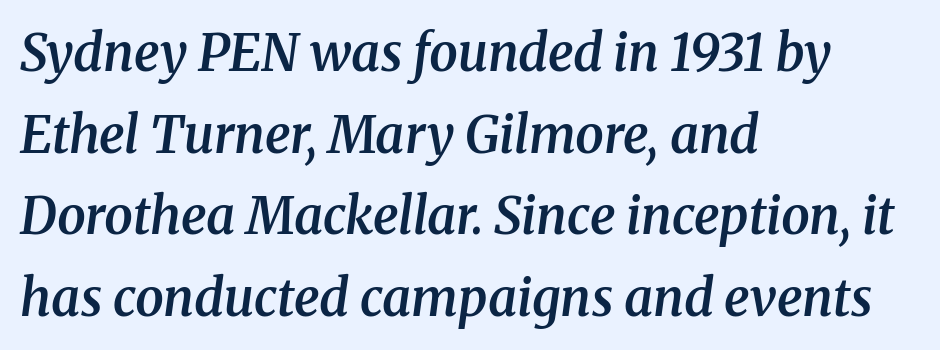
{"serif": "yes", "italic": "yes", "lean": "right", "slant_degrees": 8, "bold": "semi", "weight": "semibold", "width": "normal", "stroke_contrast": "medium", "x_height": "medium", "monospaced": "no", "underline": "no", "align": "left", "line_spacing": "normal", "line_spacing_ratio": 1.6, "letter_spacing": "normal", "letter_spacing_em": 0.0, "glyph_px": 51}
